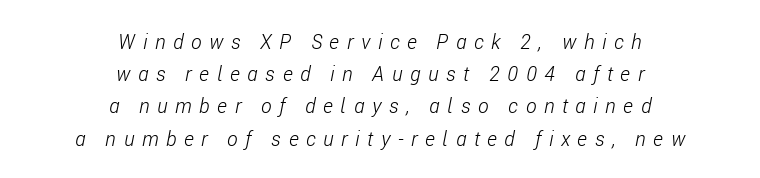
{"italic": "yes", "lean": "right", "slant_degrees": 11, "bold": "no", "underline": "no", "align": "center", "line_spacing": "normal", "line_spacing_ratio": 1.61, "letter_spacing": "wide", "letter_spacing_em": 0.38, "glyph_px": 20}
